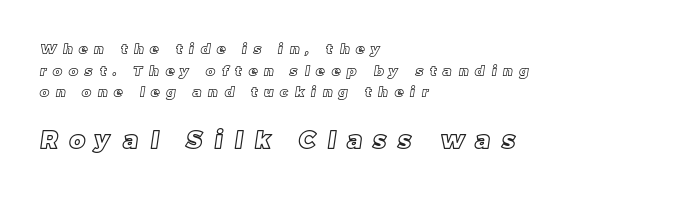
Q: Is the text underlined? A: No.
Q: How is the paragraph aligned? A: Left-aligned.
Q: Is the spacing between letters normal or unusually wide? A: Unusually wide.
Q: Is the spacing between lines tight, normal or loose? A: Normal.
Q: Which block of text is set in a larger size, the first (top) or the second (bottom)? A: The second (bottom) one.
